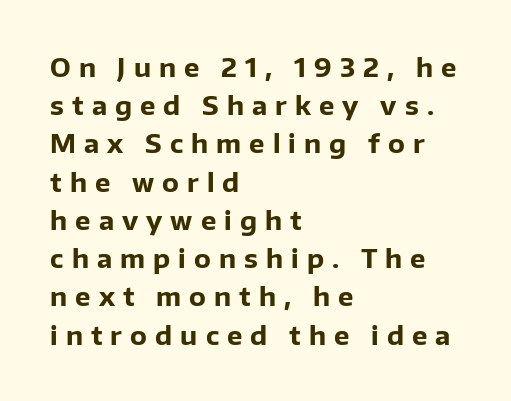
Thick stems and heavy bowls — unmistakably bold. Quick note: interline space is typical. Quick note: not italic, upright. The letterforms stand isolated, each surrounded by extra space. Type without underlining. In CSS terms this would be text-align: left.
